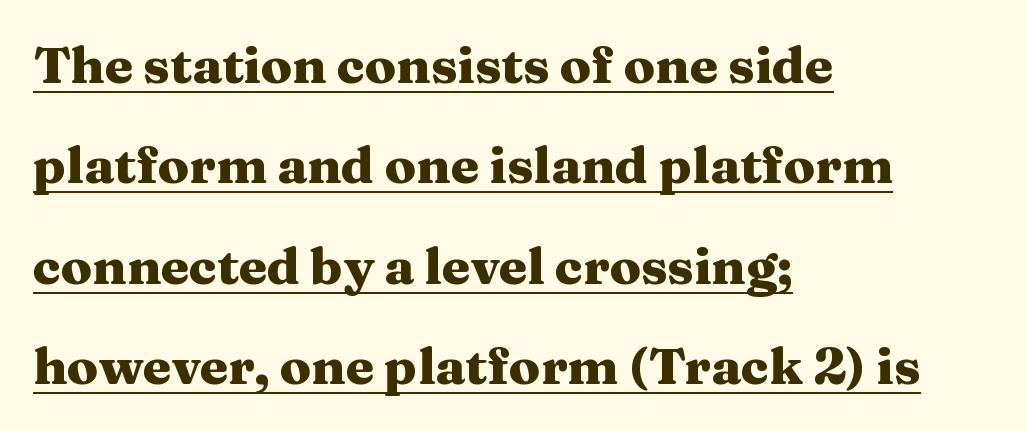
{"serif": "yes", "italic": "no", "bold": "yes", "weight": "heavy", "width": "wide", "stroke_contrast": "medium", "x_height": "medium", "monospaced": "no", "underline": "yes", "align": "left", "line_spacing": "loose", "line_spacing_ratio": 1.97, "letter_spacing": "normal", "letter_spacing_em": 0.0, "glyph_px": 51}
